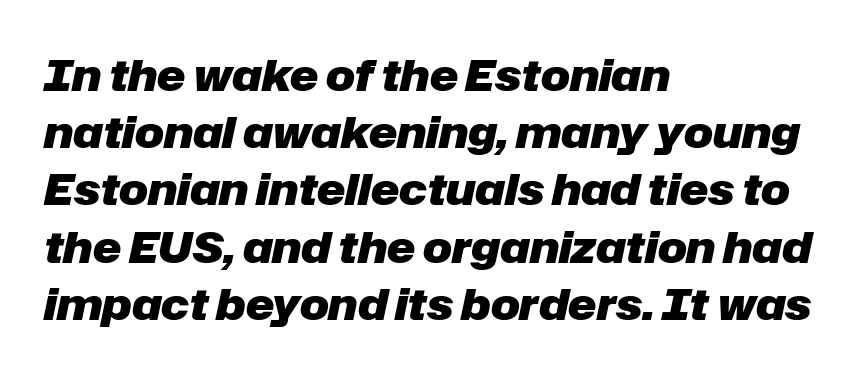
The font is running at its bold setting. This is oblique type, the kind used for emphasis or titles. Underline: absent. Think of a printed novel: that variable character pitch is what you see here. Does extra space separate the letters? No, they use regular spacing. Where is the straight margin? On the left.
